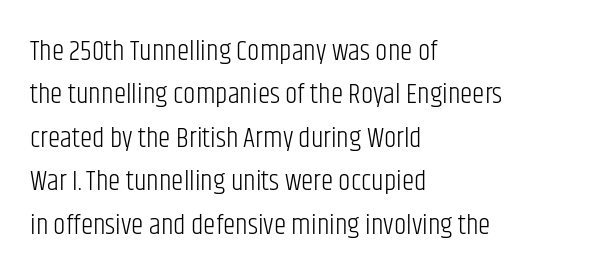
Q: Is the text bold? A: No.
Q: Is the text italic (slanted)? A: No, it is upright.
Q: Is the typeface a serif or a sans-serif typeface? A: Sans-serif.
Q: Is the text underlined? A: No.
Q: How is the paragraph aligned? A: Left-aligned.
Q: Is the spacing between letters normal or unusually wide? A: Normal.
Q: Is the spacing between lines tight, normal or loose? A: Normal.
Q: Width (condensed, normal, or wide)? A: Condensed.
Q: Stroke contrast? A: Low.
Q: x-height? A: Large.
Q: Monospaced? A: No.
